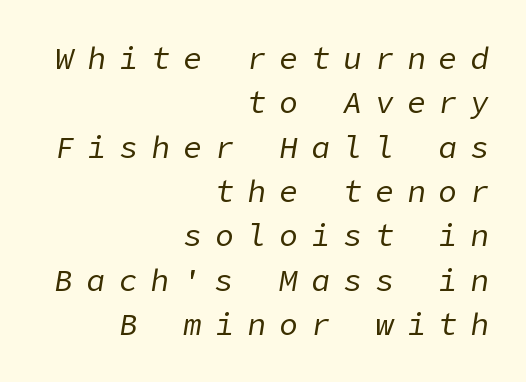
Regarding leading, the lines here are spaced in the standard way. Descenders hang freely into open space. Would a proofreader flag this as italicized? Yes. Which margin do the lines hug? The right one — the left edge is uneven.
